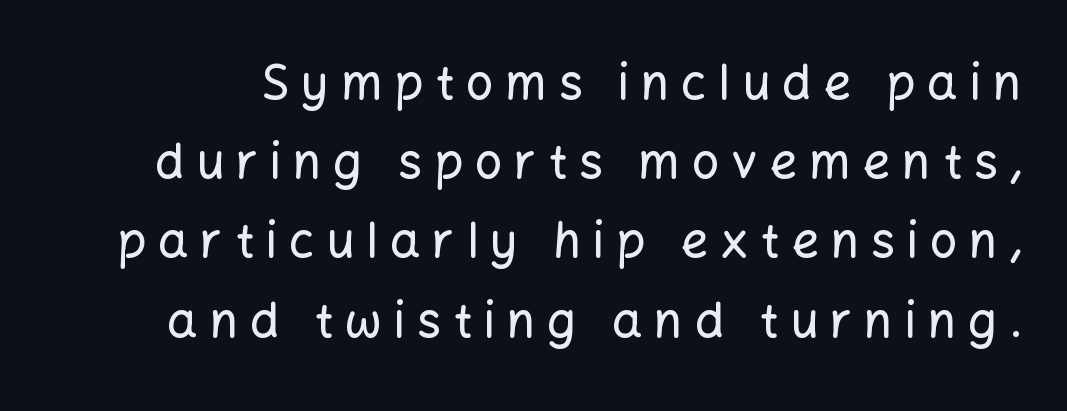
{"serif": "no", "italic": "no", "width": "normal", "stroke_contrast": "low", "x_height": "medium", "monospaced": "no", "underline": "no", "line_spacing": "normal", "line_spacing_ratio": 1.65, "letter_spacing": "wide", "letter_spacing_em": 0.25, "glyph_px": 48}
